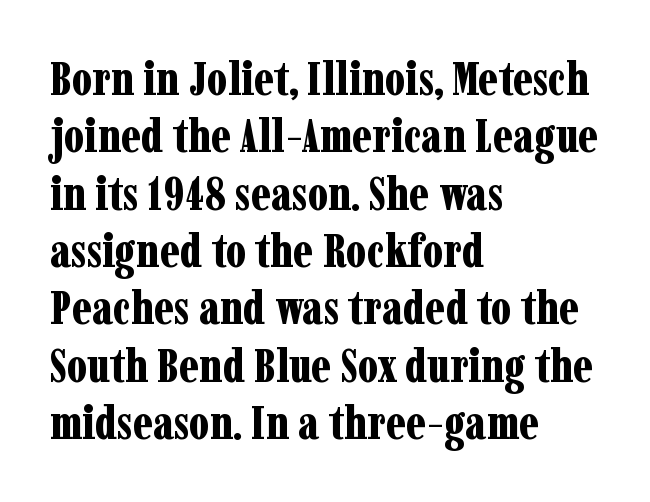
Weight check: bold — yes, fully. Students, note that the glyphs here touch the page at normal intervals. The typeface chosen for these lines features serifs. Descenders hang freely into open space. The face used here is proportionally spaced, like ordinary book or web type.
